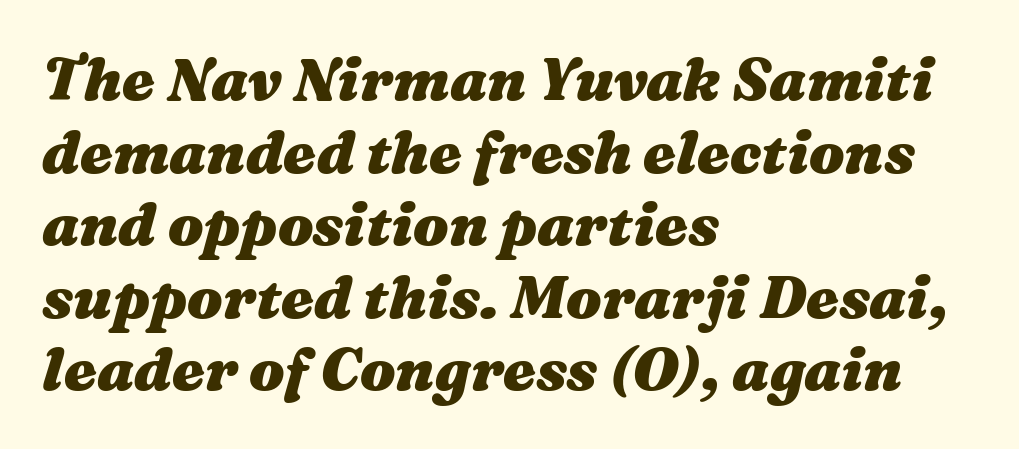
{"italic": "yes", "lean": "right", "slant_degrees": 16, "bold": "yes", "weight": "heavy", "width": "wide", "stroke_contrast": "medium", "x_height": "medium", "monospaced": "no", "underline": "no", "align": "left", "line_spacing_ratio": 1.23, "letter_spacing": "normal", "letter_spacing_em": 0.0, "glyph_px": 59}
